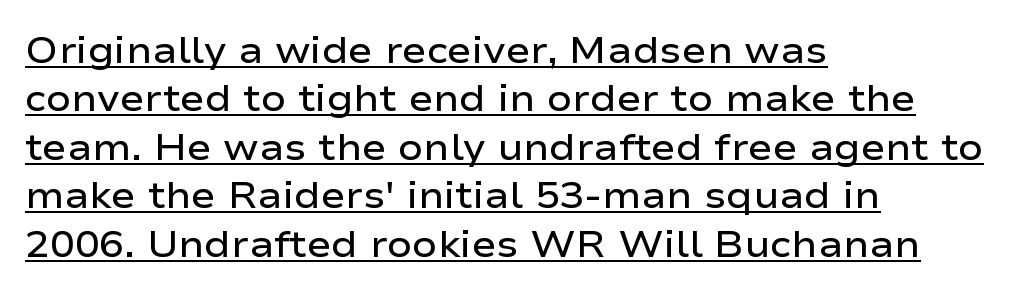
Tall strokes in this sample are plumb rather than angled. Regarding serifs, this sample does without them. The glyphs are accompanied by a horizontal stroke just below them. Normally led — the rows are evenly, conventionally spaced. These lines keep a tight, regular rhythm from letter to letter. Does the copy run flush right? No — it runs flush left.
